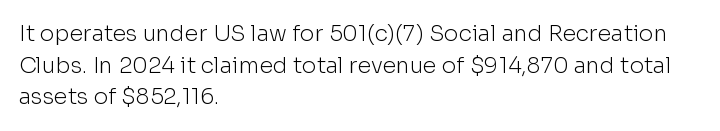
Q: Is the text bold? A: No.
Q: Is the text italic (slanted)? A: No, it is upright.
Q: Is the text underlined? A: No.
Q: How is the paragraph aligned? A: Left-aligned.
Q: Is the spacing between letters normal or unusually wide? A: Normal.
Q: Is the spacing between lines tight, normal or loose? A: Normal.
